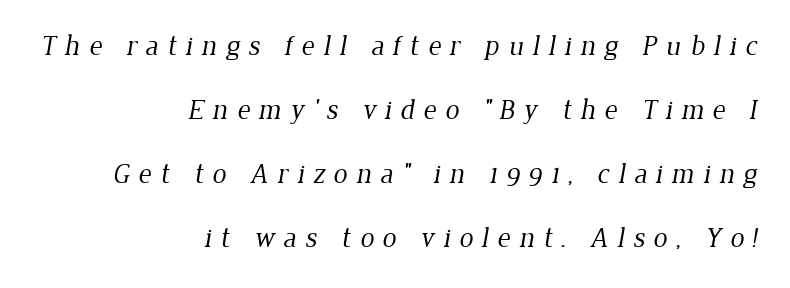
The image shows 28 px regular-weight serif type; set right-aligned, loose line spacing (2.29x), unusually wide letter spacing (+0.31 em), not underlined; low stroke contrast and a medium x-height.
